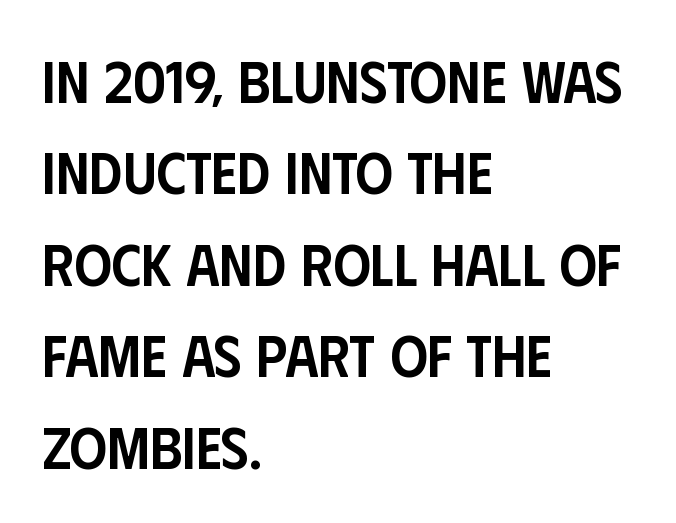
Q: Is the text bold? A: Semi-bold.
Q: Is the text italic (slanted)? A: No, it is upright.
Q: Is the typeface a serif or a sans-serif typeface? A: Sans-serif.
Q: Is the text underlined? A: No.
Q: How is the paragraph aligned? A: Left-aligned.
Q: Is the spacing between letters normal or unusually wide? A: Normal.
Q: Is the spacing between lines tight, normal or loose? A: Normal.
Q: Width (condensed, normal, or wide)? A: Condensed.
Q: Stroke contrast? A: Low.
Q: x-height? A: Large.
Q: Monospaced? A: No.
